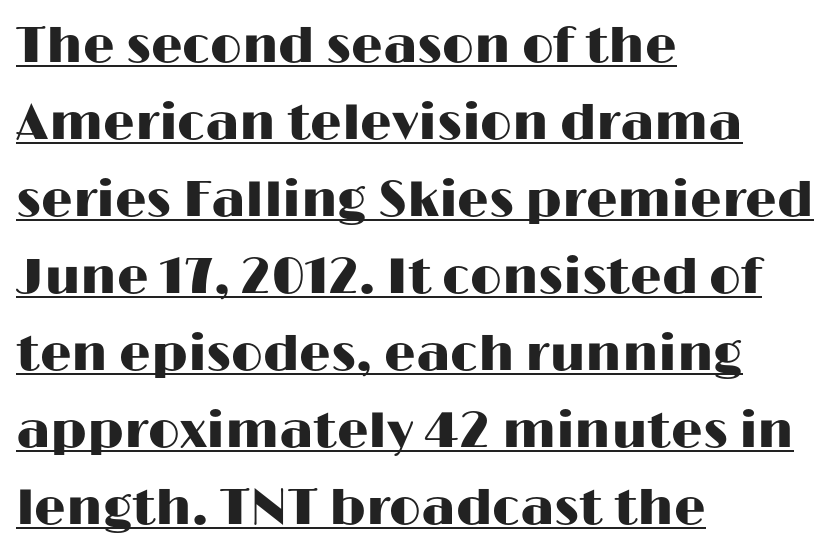
The image shows 50 px wide sans-serif type, upright; set left-aligned, normal line spacing (1.54x), normal letter spacing, underlined; high stroke contrast and a medium x-height.
